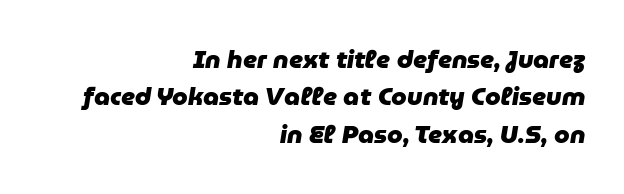
Q: Is the text bold? A: Yes.
Q: Is the text italic (slanted)? A: Yes, it leans right by about 9 degrees.
Q: Is the text underlined? A: No.
Q: How is the paragraph aligned? A: Right-aligned.
Q: Is the spacing between letters normal or unusually wide? A: Normal.
Q: Is the spacing between lines tight, normal or loose? A: Normal.
